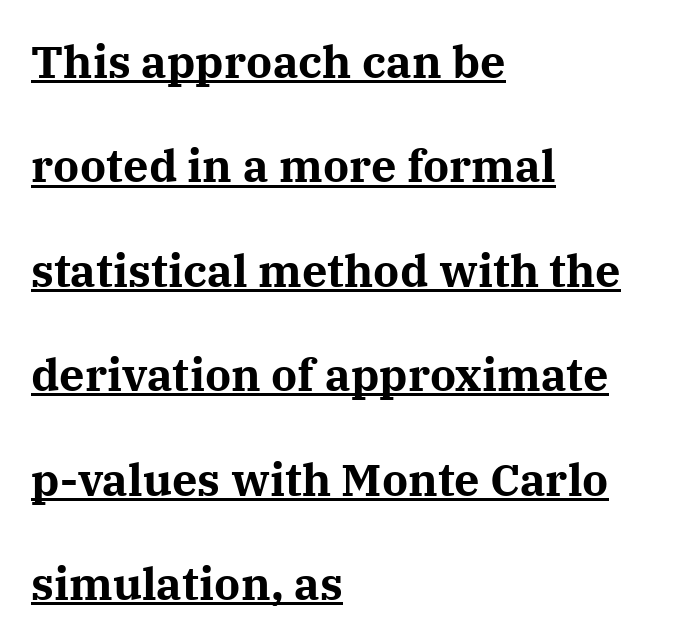
Q: Is the text bold? A: Yes.
Q: Is the text italic (slanted)? A: No, it is upright.
Q: Is the typeface a serif or a sans-serif typeface? A: Serif.
Q: Is the text underlined? A: Yes.
Q: How is the paragraph aligned? A: Left-aligned.
Q: Is the spacing between letters normal or unusually wide? A: Normal.
Q: Is the spacing between lines tight, normal or loose? A: Loose.
Q: Width (condensed, normal, or wide)? A: Normal.
Q: Stroke contrast? A: Medium.
Q: x-height? A: Medium.
Q: Monospaced? A: No.
